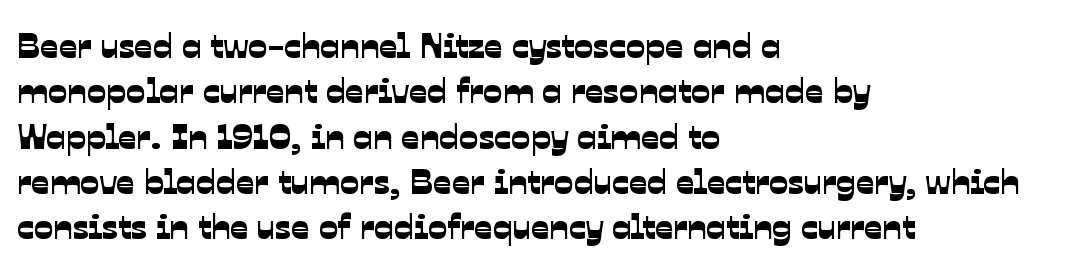
Q: Is the typeface a serif or a sans-serif typeface? A: Sans-serif.
Q: Is the text underlined? A: No.
Q: How is the paragraph aligned? A: Left-aligned.
Q: Is the spacing between letters normal or unusually wide? A: Normal.
Q: Is the spacing between lines tight, normal or loose? A: Normal.
Q: Width (condensed, normal, or wide)? A: Normal.
Q: Stroke contrast? A: Low.
Q: x-height? A: Medium.
Q: Monospaced? A: No.
